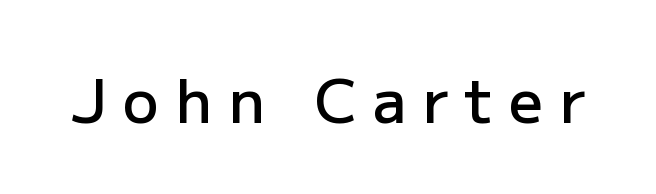
Q: Is the text bold? A: Semi-bold.
Q: Is the text italic (slanted)? A: No, it is upright.
Q: Is the typeface a serif or a sans-serif typeface? A: Sans-serif.
Q: Is the text underlined? A: No.
Q: Is the spacing between letters normal or unusually wide? A: Unusually wide.
Q: Width (condensed, normal, or wide)? A: Normal.
Q: Stroke contrast? A: Low.
Q: x-height? A: Medium.
Q: Monospaced? A: No.
